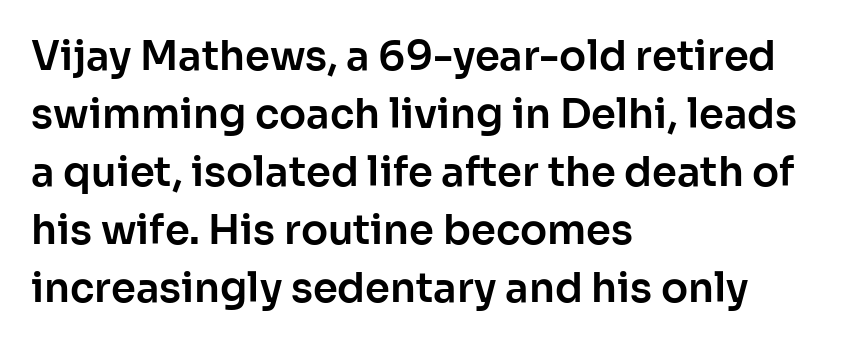
The image shows 40 px sans-serif type, upright; set left-aligned, normal line spacing (1.45x), normal letter spacing, not underlined; low stroke contrast and a medium x-height.
